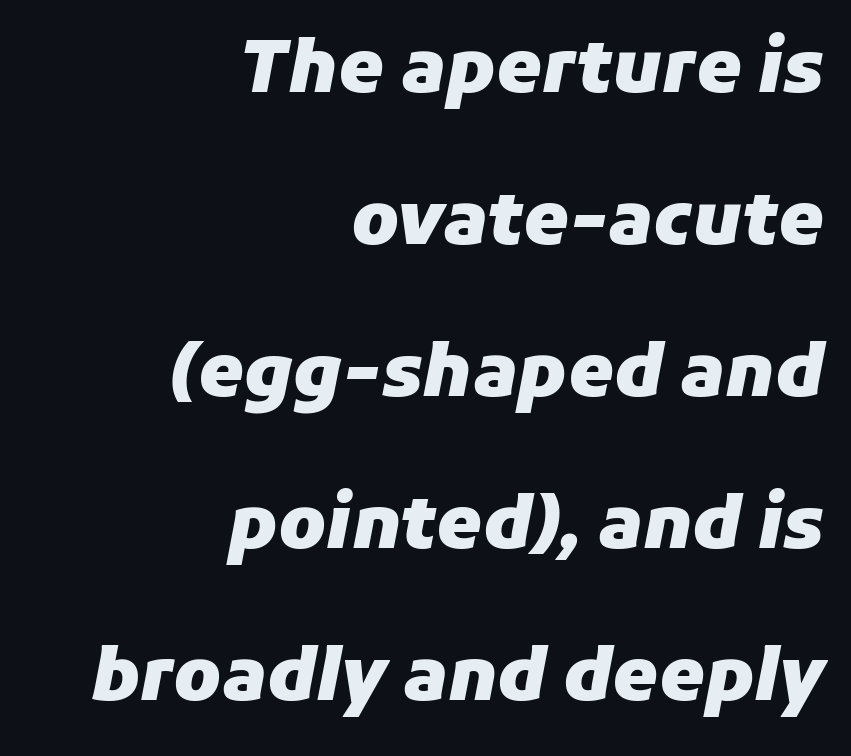
{"italic": "yes", "lean": "right", "slant_degrees": 11, "bold": "yes", "weight": "heavy", "width": "normal", "stroke_contrast": "low", "x_height": "medium", "monospaced": "no", "underline": "no", "align": "right", "line_spacing": "loose", "line_spacing_ratio": 2.11, "letter_spacing": "normal", "letter_spacing_em": 0.0, "glyph_px": 72}
